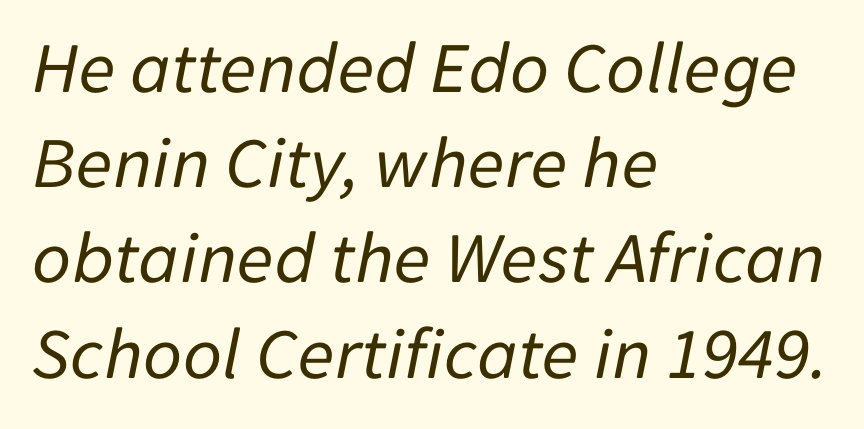
Has an underline been added? It has not. This sample is left-justified, so line endings fall wherever the words run out. Look at the tracking — it's just the regular setting, nothing added. The vertical gap from one line to the next is medium. The weight tops out at a normal text grade. Do the characters align in a grid? No, the font is proportional.
